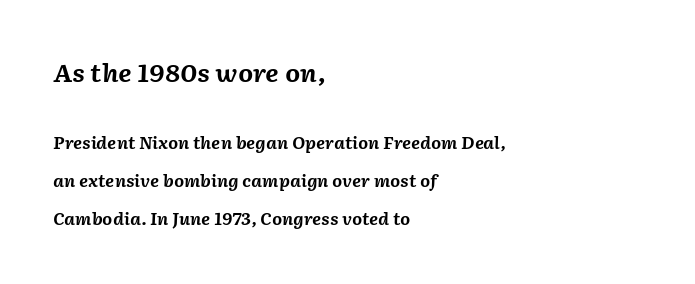
Q: Is the text bold? A: Yes.
Q: Is the text italic (slanted)? A: Yes, it leans right by about 2 degrees.
Q: Is the text underlined? A: No.
Q: How is the paragraph aligned? A: Left-aligned.
Q: Is the spacing between letters normal or unusually wide? A: Normal.
Q: Is the spacing between lines tight, normal or loose? A: Loose.
Q: Which block of text is set in a larger size, the first (top) or the second (bottom)? A: The first (top) one.
